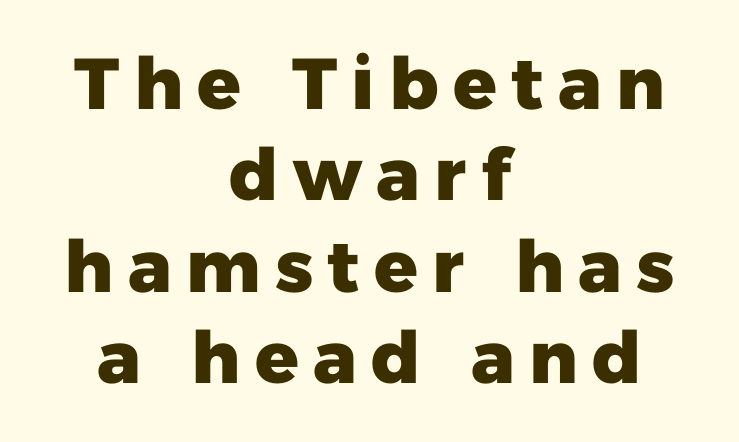
Q: Is the text bold? A: Yes.
Q: Is the text italic (slanted)? A: No, it is upright.
Q: Is the typeface a serif or a sans-serif typeface? A: Sans-serif.
Q: Is the text underlined? A: No.
Q: How is the paragraph aligned? A: Centered.
Q: Is the spacing between letters normal or unusually wide? A: Unusually wide.
Q: Is the spacing between lines tight, normal or loose? A: Normal.
Q: Width (condensed, normal, or wide)? A: Normal.
Q: Stroke contrast? A: Low.
Q: x-height? A: Medium.
Q: Monospaced? A: No.
